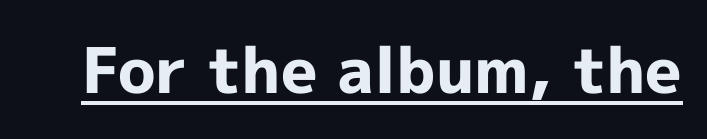
The image shows 63 px bold sans-serif type, upright; set normal letter spacing, underlined; a medium x-height.
